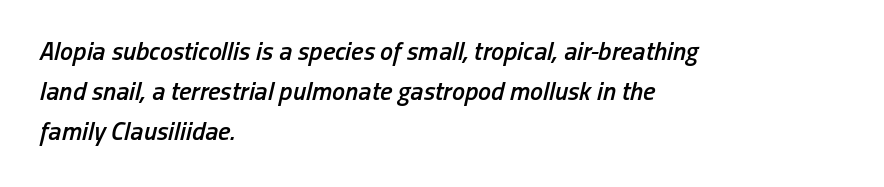
The image shows 26 px text type, italic (leaning right); set left-aligned, normal line spacing (1.53x), normal letter spacing, not underlined.
